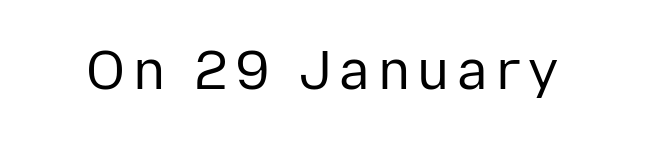
Q: Is the text bold? A: No.
Q: Is the text italic (slanted)? A: No, it is upright.
Q: Is the typeface a serif or a sans-serif typeface? A: Sans-serif.
Q: Is the text underlined? A: No.
Q: Width (condensed, normal, or wide)? A: Normal.
Q: Stroke contrast? A: Low.
Q: x-height? A: Medium.
Q: Monospaced? A: No.
